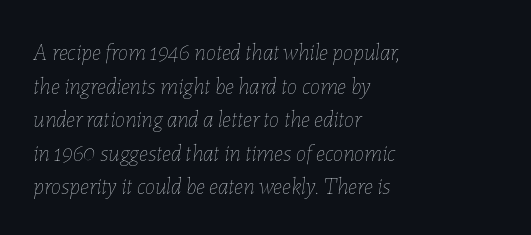
{"italic": "yes", "lean": "right", "slant_degrees": 7, "bold": "no", "underline": "no", "align": "left", "line_spacing": "normal", "line_spacing_ratio": 1.46, "letter_spacing": "normal", "letter_spacing_em": 0.0, "glyph_px": 23}
